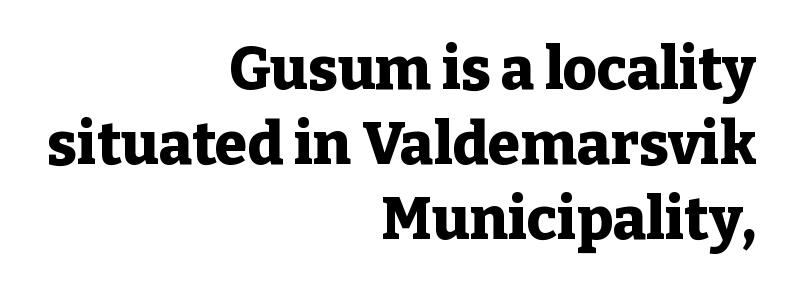
Honestly, the row spacing looks completely unremarkable. Posture: vertical. The typeface chosen for these lines features serifs. These lines carry a lot of weight — the face is fully bold. Nothing unusual about the tracking: characters are spaced as the font intends. Decoration check: the copy has no underline.
